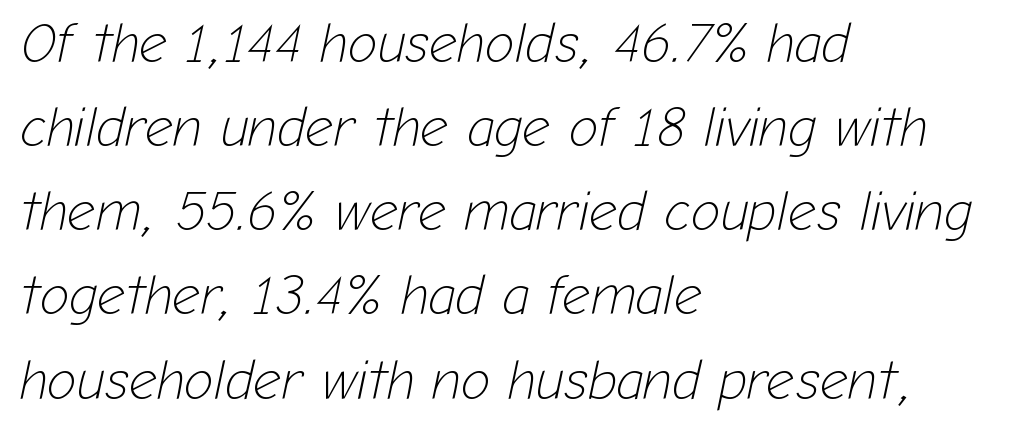
{"italic": "yes", "lean": "right", "slant_degrees": 12, "bold": "no", "weight": "light", "width": "normal", "stroke_contrast": "low", "x_height": "medium", "monospaced": "no", "underline": "no", "align": "left", "line_spacing": "normal", "line_spacing_ratio": 1.53, "letter_spacing": "normal", "letter_spacing_em": 0.0, "glyph_px": 55}
